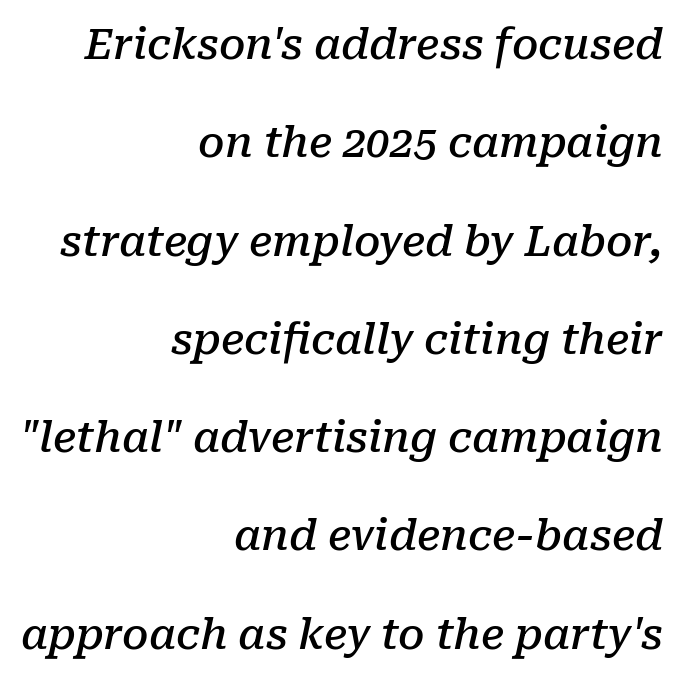
{"serif": "yes", "italic": "yes", "lean": "right", "slant_degrees": 10, "bold": "semi", "weight": "semibold", "width": "normal", "stroke_contrast": "low", "x_height": "medium", "monospaced": "no", "underline": "no", "align": "right", "line_spacing": "loose", "line_spacing_ratio": 2.34, "letter_spacing": "normal", "letter_spacing_em": 0.0, "glyph_px": 42}
